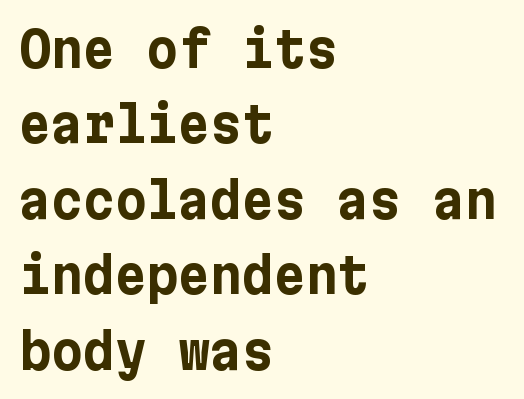
The image shows 49 px bold sans-serif type, upright; set left-aligned, normal line spacing (1.54x), normal letter spacing, not underlined; low stroke contrast and a medium x-height.
